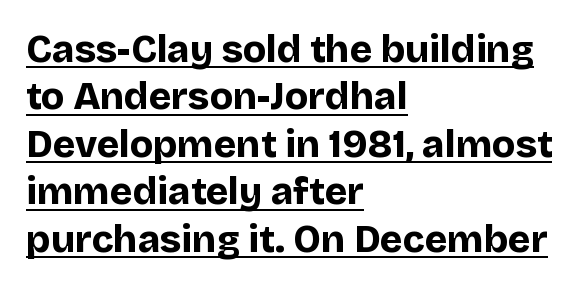
{"serif": "no", "italic": "no", "bold": "yes", "weight": "bold", "width": "normal", "stroke_contrast": "low", "x_height": "large", "monospaced": "no", "underline": "yes", "align": "left", "line_spacing": "normal", "line_spacing_ratio": 1.25, "letter_spacing": "normal", "letter_spacing_em": 0.0, "glyph_px": 38}
